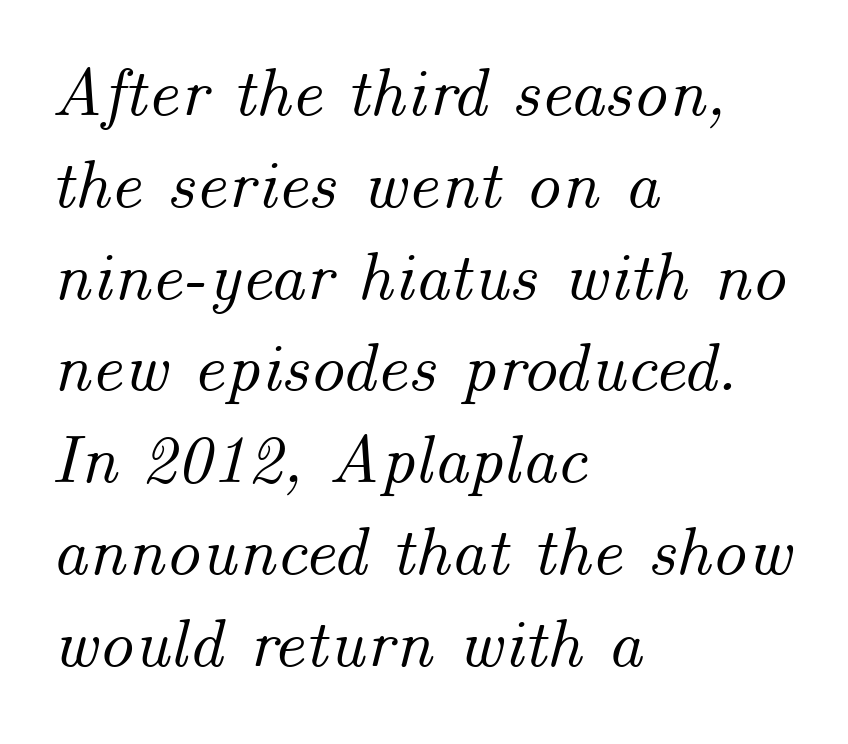
The image shows 69 px text type, italic (leaning right); set left-aligned, normal line spacing (1.33x), normal letter spacing, not underlined; medium stroke contrast and a small x-height.
